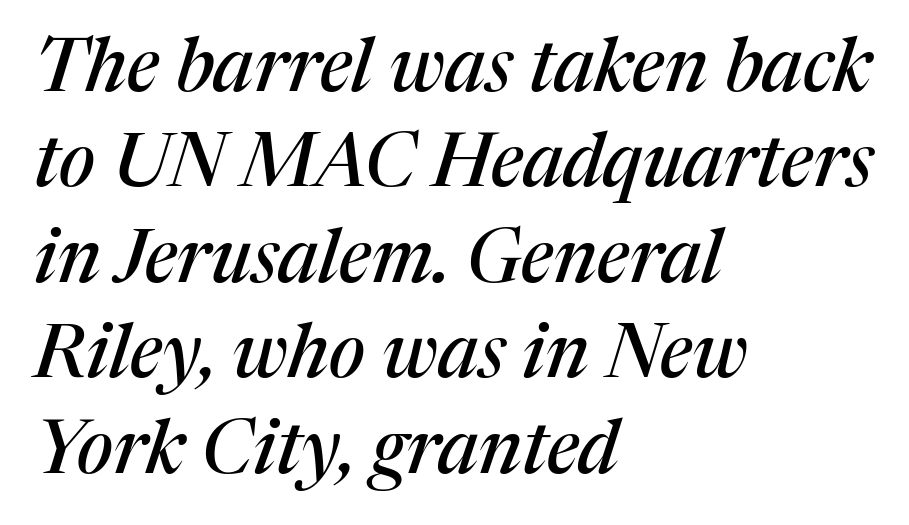
The image shows 74 px serif type, italic (leaning right); set left-aligned, normal line spacing (1.29x), normal letter spacing, not underlined; medium stroke contrast and a medium x-height.
